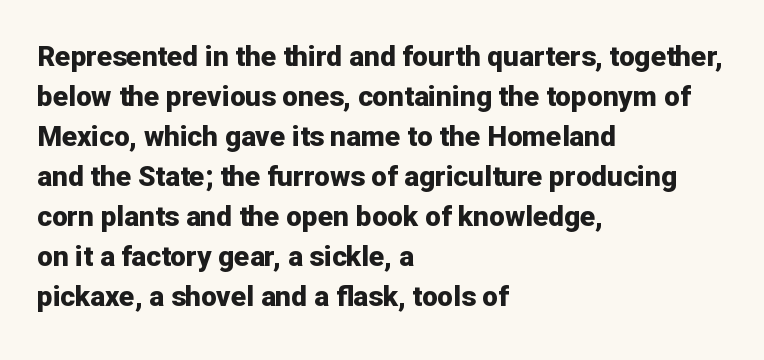
The space beneath each line is pristine and unruled. Layout note: lines flush left. How would I describe the line gaps? Plain and ordinary. The letters advance in unequal steps, a hallmark of proportional type. Is the type bold? Yes — the strokes are clearly thick and heavy.
